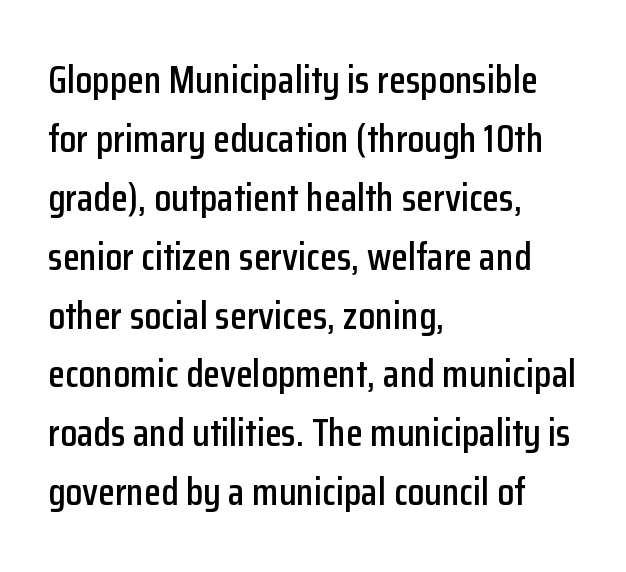
Q: Is the text italic (slanted)? A: No, it is upright.
Q: Is the typeface a serif or a sans-serif typeface? A: Sans-serif.
Q: Is the text underlined? A: No.
Q: How is the paragraph aligned? A: Left-aligned.
Q: Is the spacing between letters normal or unusually wide? A: Normal.
Q: Is the spacing between lines tight, normal or loose? A: Normal.
Q: Width (condensed, normal, or wide)? A: Condensed.
Q: Stroke contrast? A: Low.
Q: x-height? A: Medium.
Q: Monospaced? A: No.
